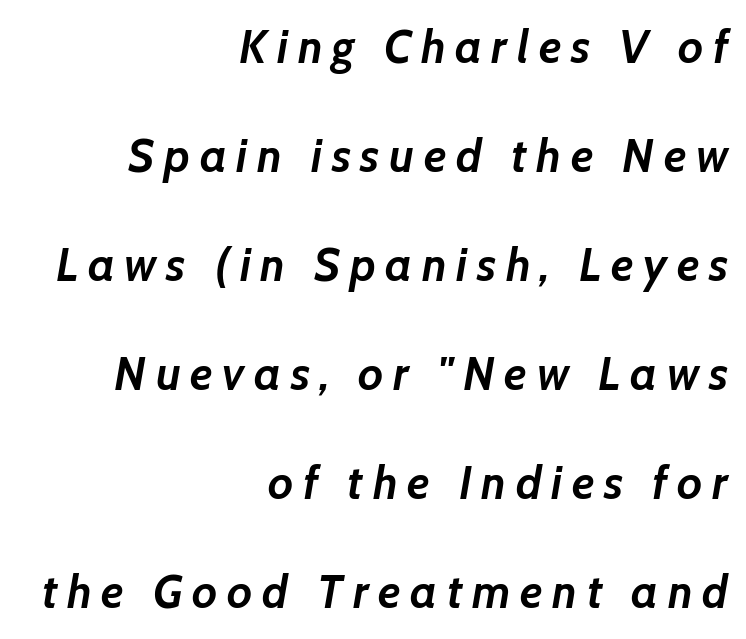
Observe the wide spacing: letters keep a clear distance from each other. Clear beneath every line of the passage. In terms of leading, this rendering errs on the spacious side. Strong, thick strokes mark this as bold type. A typesetter would call this proportional, since set widths differ per character.
